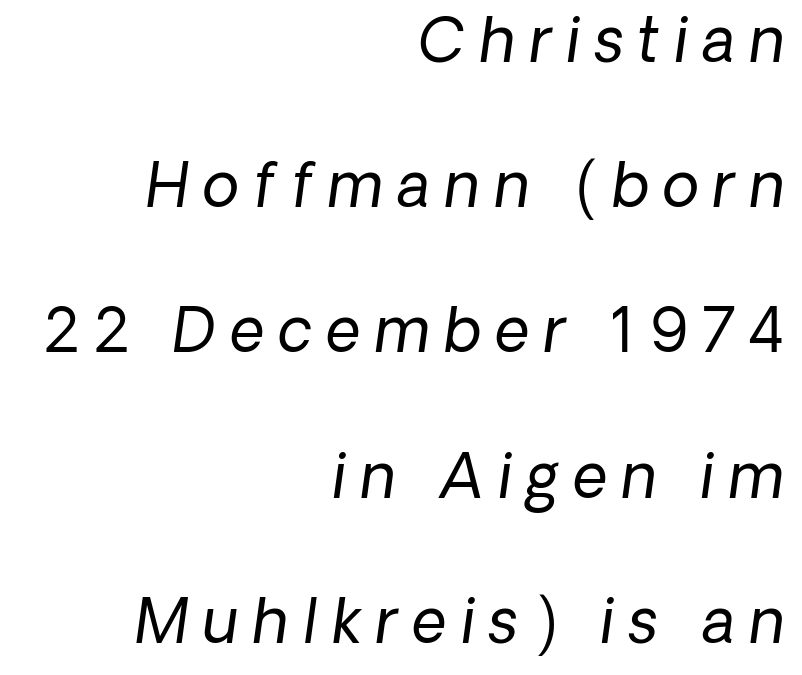
Q: Is the text bold? A: No.
Q: Is the text italic (slanted)? A: Yes, it leans right by about 8 degrees.
Q: Is the text underlined? A: No.
Q: How is the paragraph aligned? A: Right-aligned.
Q: Is the spacing between letters normal or unusually wide? A: Unusually wide.
Q: Is the spacing between lines tight, normal or loose? A: Loose.
Q: Width (condensed, normal, or wide)? A: Normal.
Q: Stroke contrast? A: Low.
Q: x-height? A: Medium.
Q: Monospaced? A: No.
